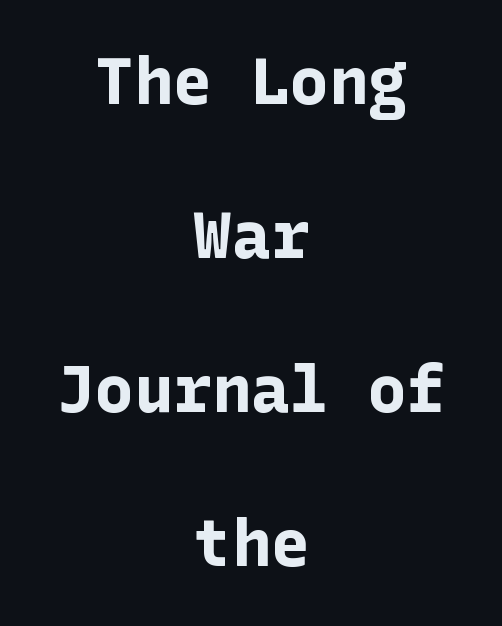
You can tell it's not italic because the verticals are truly vertical. Check the space under the baseline: it is left empty. Bold? Absolutely — the strokes are thick and heavy. Leading is clearly above the norm, producing a sparse column. Glyph-to-glyph distance matches everyday printed text. Which margin do the lines hug? Neither — every line sits in the middle.
